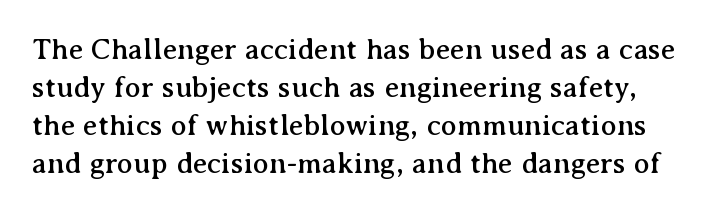
The image shows 30 px serif type, upright; set normal line spacing (1.27x), normal letter spacing, not underlined; medium stroke contrast and a medium x-height.
